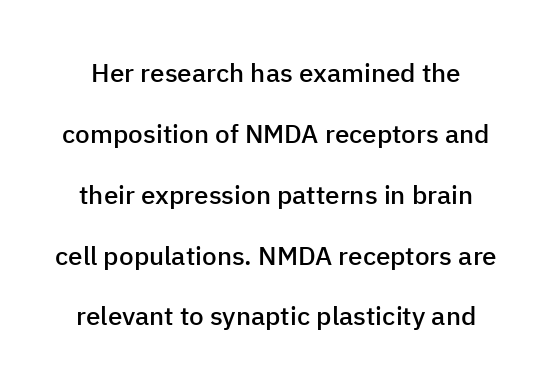
Q: Is the text bold? A: Semi-bold.
Q: Is the text italic (slanted)? A: No, it is upright.
Q: Is the text underlined? A: No.
Q: Is the spacing between letters normal or unusually wide? A: Normal.
Q: Is the spacing between lines tight, normal or loose? A: Loose.
